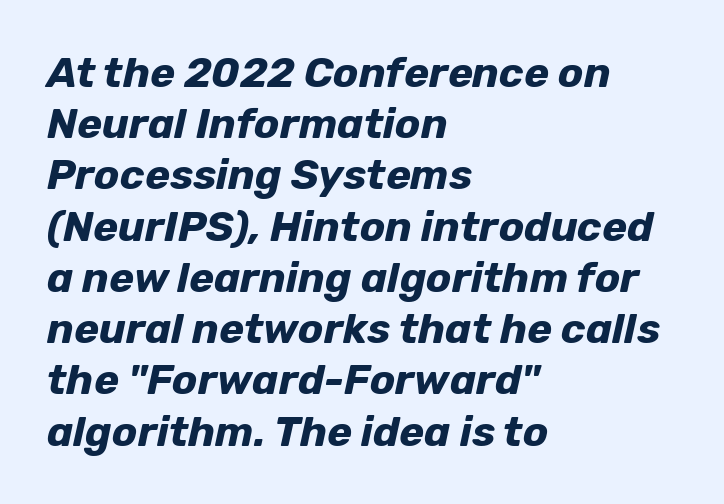
Is this a fixed-width face? No — the glyphs have proportional, varying widths. Students, note that the glyphs here touch the page at normal intervals. The characters look thick and weighty, a clear bold. Posture: slanted. Lines of text with bare space underneath. Every row of glyphs begins at an identical x-position on the left.
